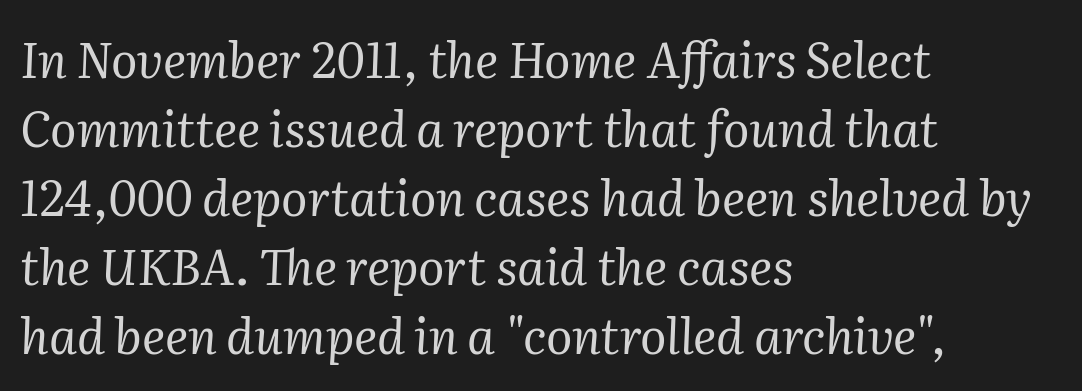
Q: Is the text bold? A: No.
Q: Is the text italic (slanted)? A: Yes, it leans right by about 2 degrees.
Q: Is the typeface a serif or a sans-serif typeface? A: Serif.
Q: Is the text underlined? A: No.
Q: How is the paragraph aligned? A: Left-aligned.
Q: Is the spacing between letters normal or unusually wide? A: Normal.
Q: Is the spacing between lines tight, normal or loose? A: Normal.
Q: Width (condensed, normal, or wide)? A: Normal.
Q: Stroke contrast? A: Medium.
Q: x-height? A: Medium.
Q: Monospaced? A: No.
